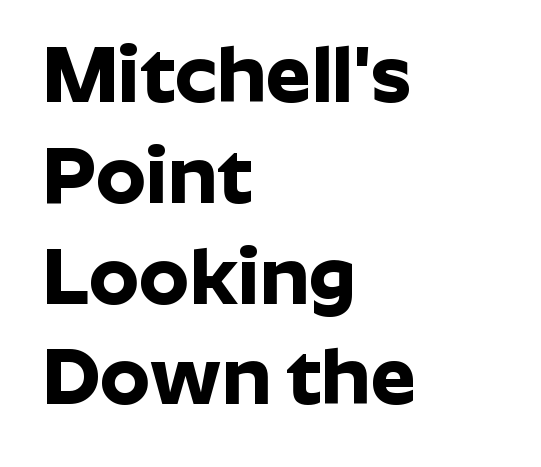
Does extra space separate the letters? No, they use regular spacing. Horizontal alignment here is leftward, the default for most running prose. I'd describe the lettering as bold — thick and assertive. These lines are rendered in a variable-pitch font. The specimen reads as upright at a glance.
